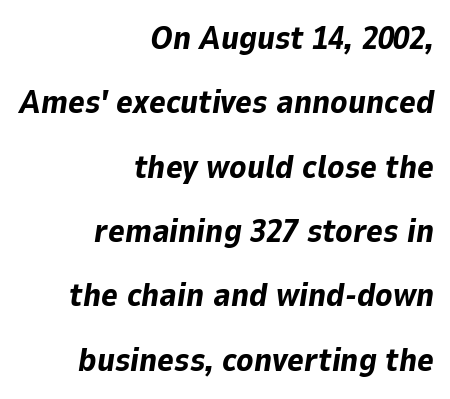
Q: Is the text bold? A: Yes.
Q: Is the text italic (slanted)? A: Yes, it leans right by about 9 degrees.
Q: Is the text underlined? A: No.
Q: How is the paragraph aligned? A: Right-aligned.
Q: Is the spacing between letters normal or unusually wide? A: Normal.
Q: Is the spacing between lines tight, normal or loose? A: Loose.
Q: Width (condensed, normal, or wide)? A: Normal.
Q: Stroke contrast? A: Low.
Q: x-height? A: Medium.
Q: Monospaced? A: No.
